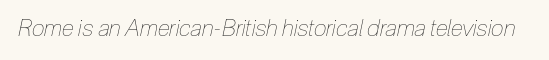
Q: Is the text bold? A: No.
Q: Is the text italic (slanted)? A: Yes, it leans right by about 12 degrees.
Q: Is the text underlined? A: No.
Q: Is the spacing between letters normal or unusually wide? A: Normal.
